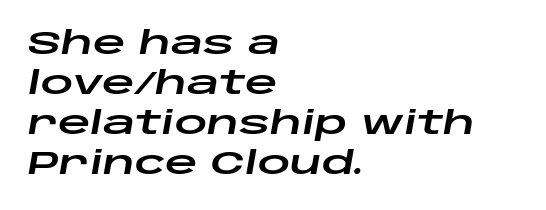
The image shows 32 px wide type, italic (leaning right); set left-aligned, normal line spacing (1.25x), normal letter spacing, not underlined; low stroke contrast and a large x-height.
